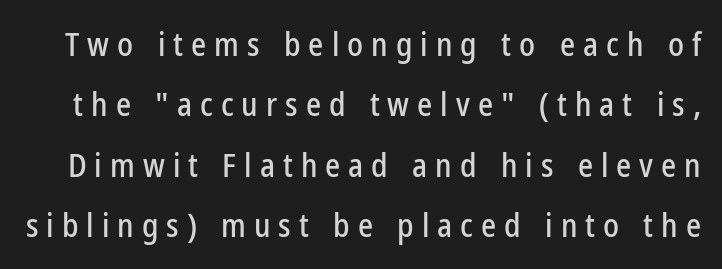
Q: Is the text italic (slanted)? A: No, it is upright.
Q: Is the typeface a serif or a sans-serif typeface? A: Sans-serif.
Q: Is the text underlined? A: No.
Q: Is the spacing between letters normal or unusually wide? A: Unusually wide.
Q: Width (condensed, normal, or wide)? A: Condensed.
Q: Stroke contrast? A: Low.
Q: x-height? A: Medium.
Q: Monospaced? A: No.
